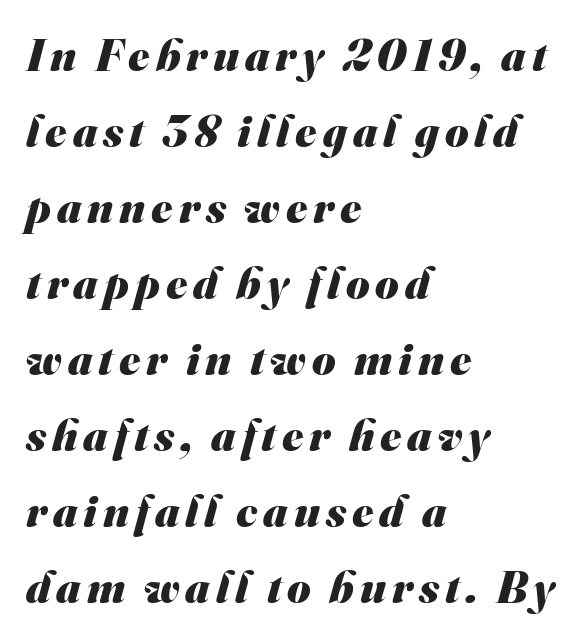
What weight is shown? A full bold with thick strokes. The lines are quadded left. The letters carry no serifs — their stems end cleanly without finishing strokes. No word sits above an underline.
